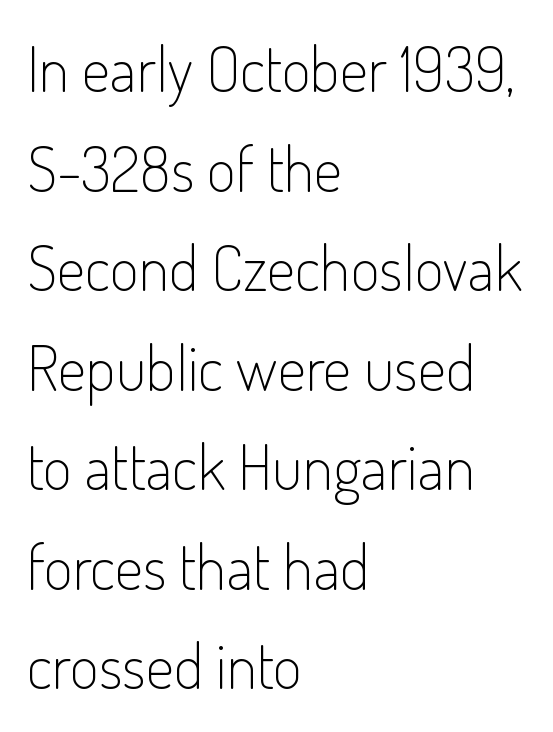
{"serif": "no", "italic": "no", "bold": "no", "weight": "light", "width": "condensed", "stroke_contrast": "low", "x_height": "small", "monospaced": "no", "underline": "no", "align": "left", "line_spacing": "normal", "line_spacing_ratio": 1.58, "letter_spacing": "normal", "letter_spacing_em": 0.0, "glyph_px": 63}
